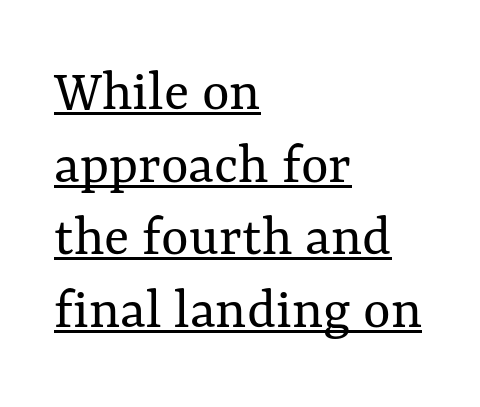
The axis of the letterforms is exactly vertical. Underlined type. Spacing between characters is what you'd get straight out of the box. Teacher's note: observe the even left margin — that is flush-left alignment. Weight: in the light-to-regular range. This sample has the flowing, uneven cadence of proportional lettering.
